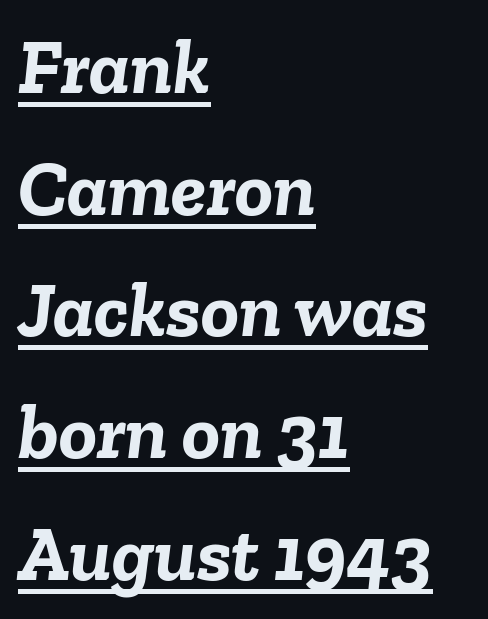
The image shows 79 px semibold type, italic (leaning right); set left-aligned, normal line spacing (1.54x), normal letter spacing, underlined; low stroke contrast and a medium x-height.
